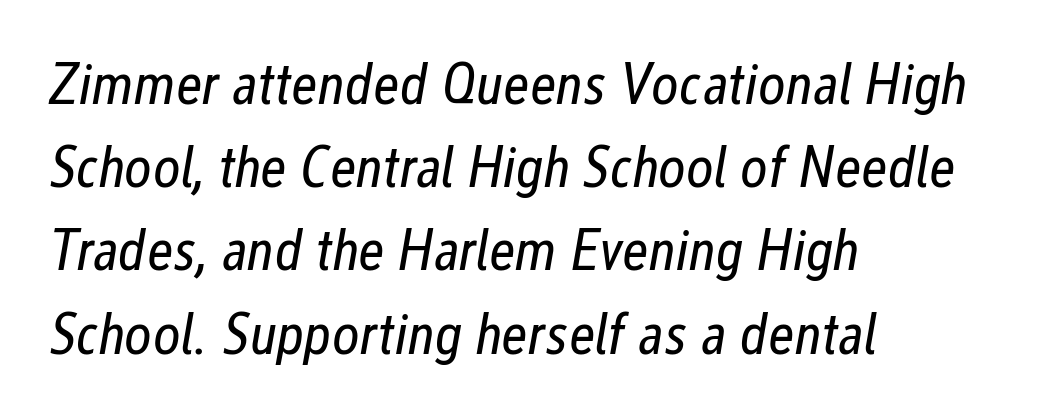
{"italic": "yes", "lean": "right", "slant_degrees": 12, "bold": "no", "weight": "regular", "width": "condensed", "stroke_contrast": "low", "x_height": "medium", "monospaced": "no", "underline": "no", "align": "left", "line_spacing": "normal", "line_spacing_ratio": 1.41, "letter_spacing": "normal", "letter_spacing_em": 0.0, "glyph_px": 59}
